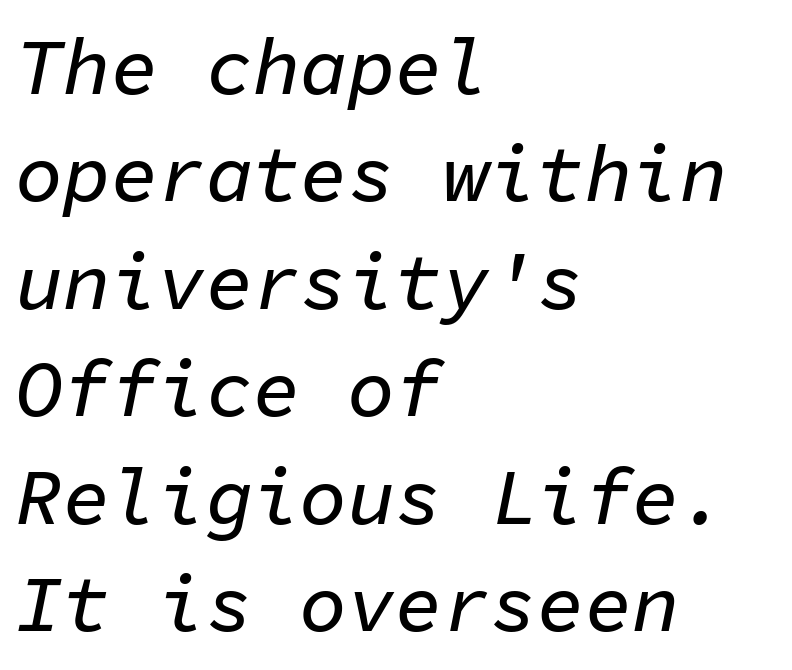
{"italic": "yes", "lean": "right", "slant_degrees": 11, "width": "normal", "stroke_contrast": "low", "x_height": "medium", "monospaced": "yes", "underline": "no", "align": "left", "line_spacing": "normal", "line_spacing_ratio": 1.36, "letter_spacing": "normal", "letter_spacing_em": 0.0, "glyph_px": 79}
